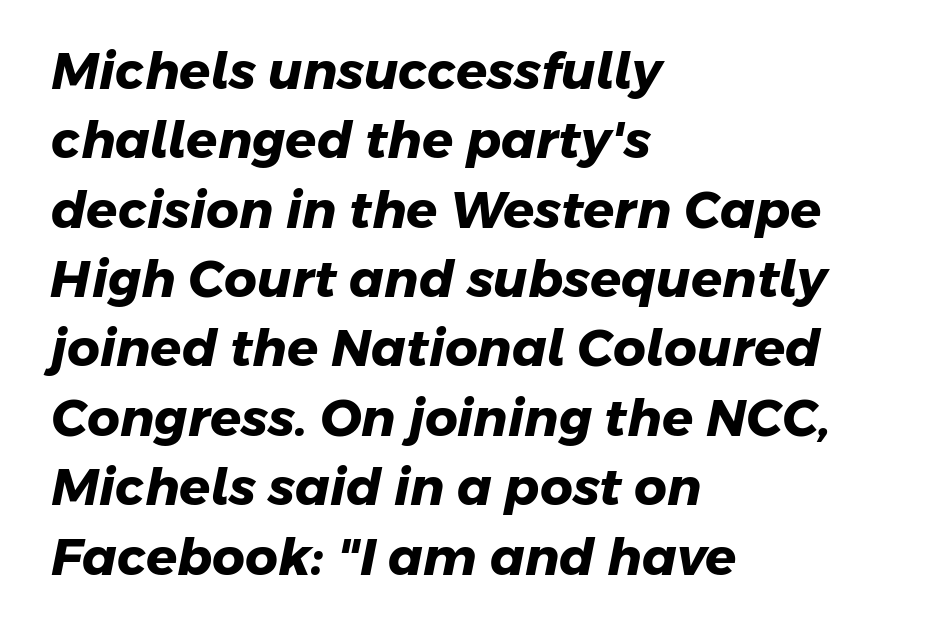
{"serif": "no", "bold": "yes", "weight": "heavy", "width": "normal", "stroke_contrast": "low", "x_height": "medium", "monospaced": "no", "underline": "no", "align": "left", "line_spacing": "normal", "line_spacing_ratio": 1.36, "letter_spacing": "normal", "letter_spacing_em": 0.0, "glyph_px": 51}
